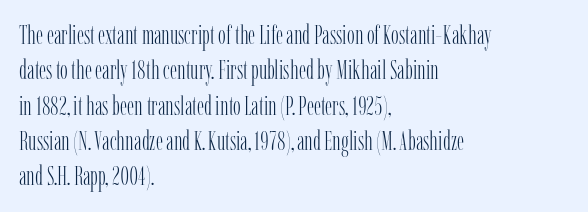
Q: Is the text bold? A: No.
Q: Is the text italic (slanted)? A: No, it is upright.
Q: Is the text underlined? A: No.
Q: How is the paragraph aligned? A: Left-aligned.
Q: Is the spacing between letters normal or unusually wide? A: Normal.
Q: Is the spacing between lines tight, normal or loose? A: Normal.
